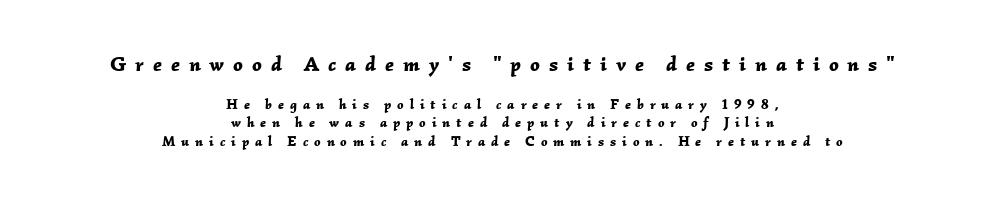
Does the weight exceed regular? Yes, all the way to bold. The setting favours the middle, as headings and verse often do. Quick note: italic. Note: larger setting up top, smaller setting below. Letter spacing: wide.
